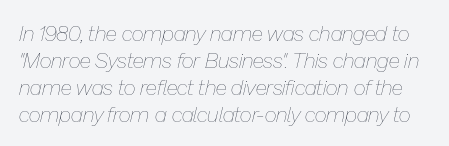
If you measured baseline to baseline, you'd find a middling distance. Has an underline been added? It has not. Letters have the restrained weight of plain body copy at most. What stands out about the letter spacing? Nothing — it is the standard amount. Is the type slanted? Yes — the strokes lean at a clear angle.
